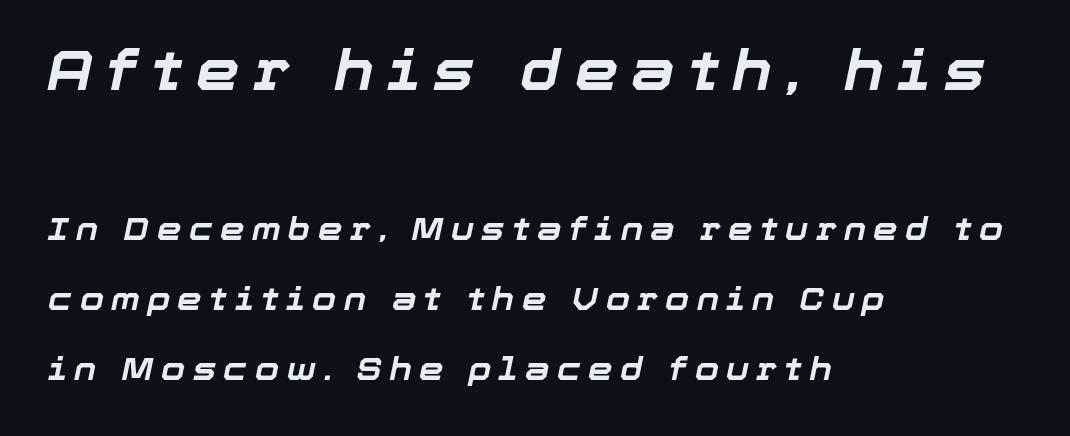
The image shows 55 px bold type, italic (leaning right); set left-aligned, loose line spacing (2.26x), unusually wide letter spacing (+0.24 em), not underlined; the first (top) block is 1.77x larger; low stroke contrast and a medium x-height.
